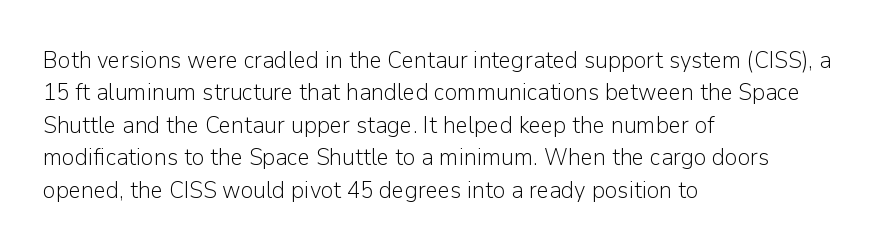
The image shows 24 px text type, upright; set left-aligned, normal line spacing (1.35x), normal letter spacing, not underlined.
